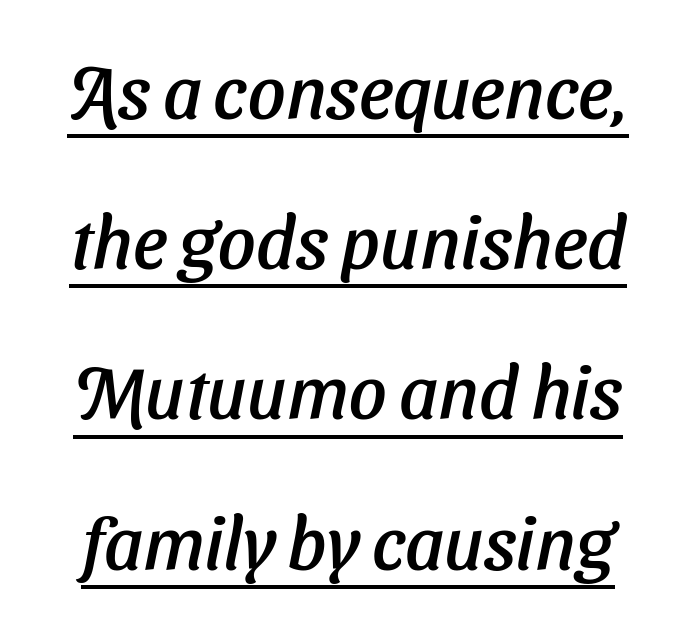
Q: Is the typeface a serif or a sans-serif typeface? A: Serif.
Q: Is the text underlined? A: Yes.
Q: Is the spacing between letters normal or unusually wide? A: Normal.
Q: Is the spacing between lines tight, normal or loose? A: Loose.
Q: Width (condensed, normal, or wide)? A: Normal.
Q: Stroke contrast? A: Low.
Q: x-height? A: Medium.
Q: Monospaced? A: No.
